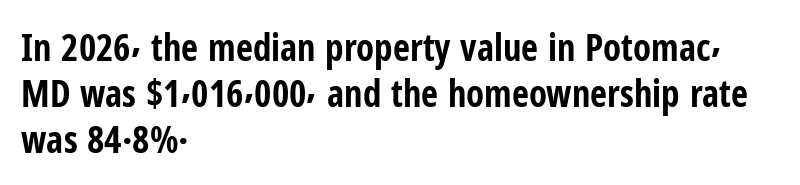
Underlining? Definitely not there. Do the characters align in a grid? No, the font is proportional. Is the block centered? No — it sits flush against the left margin. This rendering employs a face without finishing strokes, i.e., a sans-serif. Letter spacing: default. Thick stems and heavy bowls — unmistakably bold.
